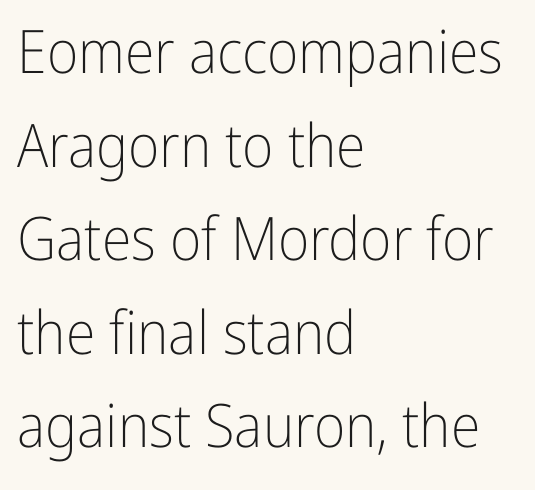
A quiet, ordinary-to-light weight characterises the typeface. The passage shown is typed in a proportional face where columns would drift. The foot of each line stays bare and open. Typographically, this falls in the sans-serif category. Between one letter and the next there's only the usual sliver of space. A student would call this left alignment; a typographer would say flush left, rag right.
